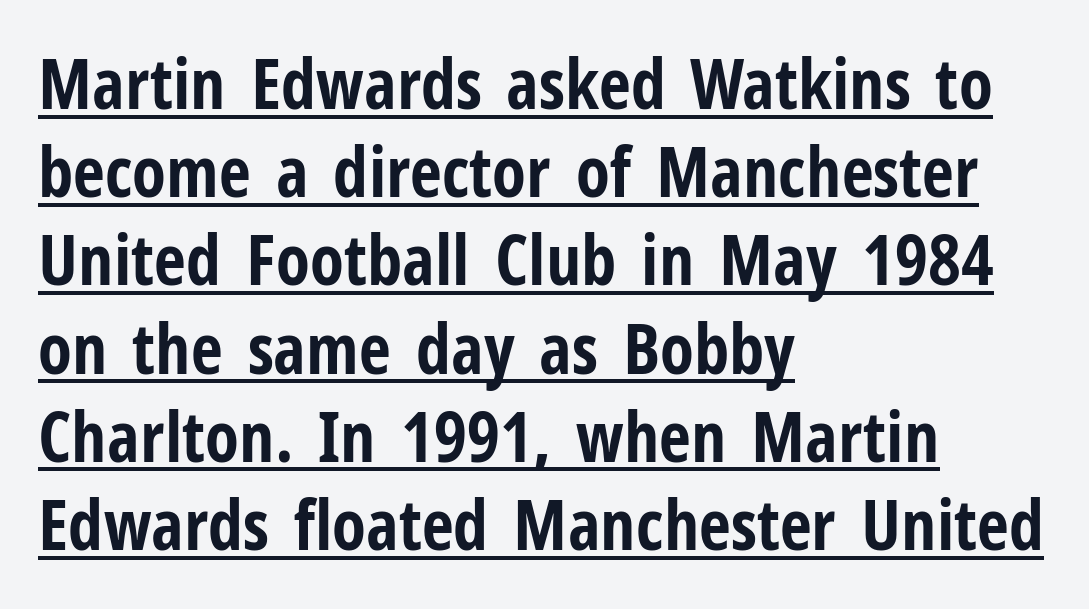
Interline gaps are of average width in this sample. Characters remain perfectly vertical along every line. You could not count columns in this text — the font is proportionally spaced. These lines keep a tight, regular rhythm from letter to letter. Quick note: underline on. Each letter's strokes conclude bluntly, with no projecting serifs.
